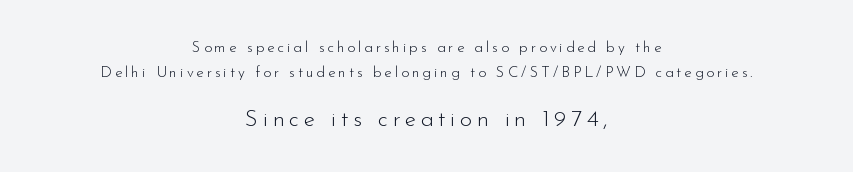
Q: Is the text bold? A: No.
Q: Is the text italic (slanted)? A: No, it is upright.
Q: Is the text underlined? A: No.
Q: How is the paragraph aligned? A: Centered.
Q: Is the spacing between letters normal or unusually wide? A: Unusually wide.
Q: Is the spacing between lines tight, normal or loose? A: Normal.
Q: Which block of text is set in a larger size, the first (top) or the second (bottom)? A: The second (bottom) one.
